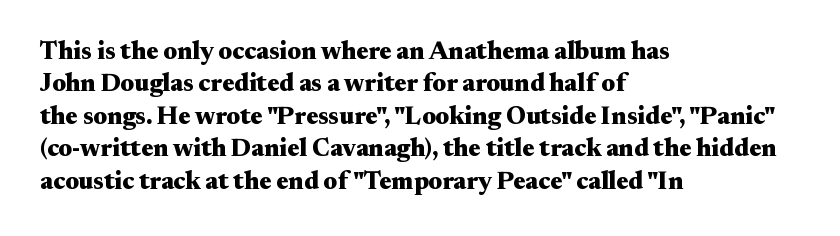
{"italic": "no", "bold": "yes", "underline": "no", "align": "left", "line_spacing": "normal", "line_spacing_ratio": 1.3, "letter_spacing": "normal", "letter_spacing_em": 0.0, "glyph_px": 25}
